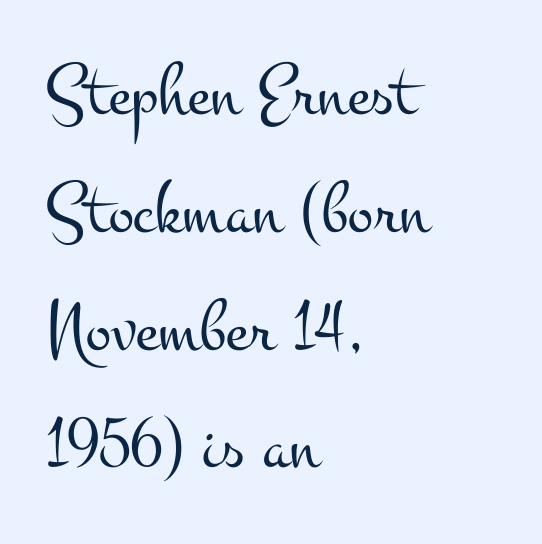
Vertically, the passage feels balanced, rows spaced as you'd expect. The letters advance in unequal steps, a hallmark of proportional type. Descenders are the only things crossing below the line. How are the letters spaced? Ordinarily, with no added tracking. Alignment: flush left.
